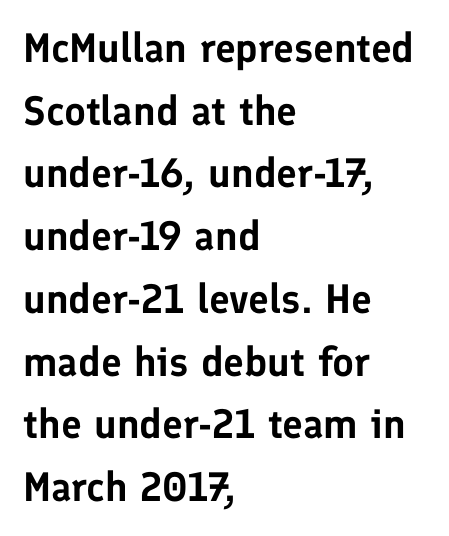
The image shows 41 px sans-serif type, upright; set left-aligned, normal line spacing (1.53x), normal letter spacing, not underlined; low stroke contrast and a medium x-height.
